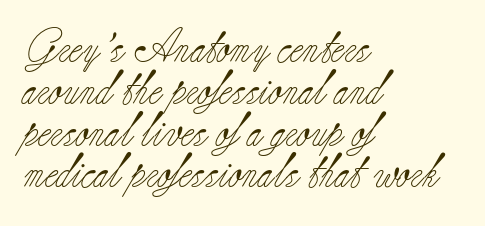
The image shows 34 px light serif type; set left-aligned, line spacing 1.23x, normal letter spacing, not underlined; low stroke contrast and a small x-height.
